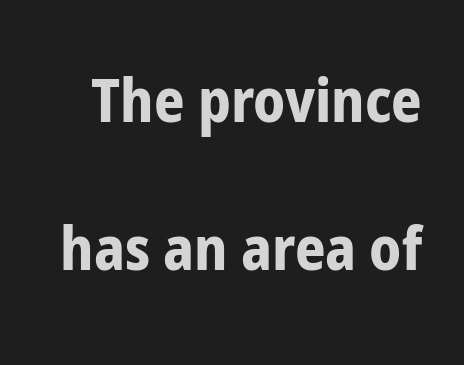
{"serif": "no", "italic": "no", "bold": "yes", "weight": "bold", "width": "condensed", "stroke_contrast": "low", "x_height": "medium", "monospaced": "no", "underline": "no", "line_spacing": "loose", "line_spacing_ratio": 2.47, "letter_spacing": "normal", "letter_spacing_em": 0.0, "glyph_px": 60}
